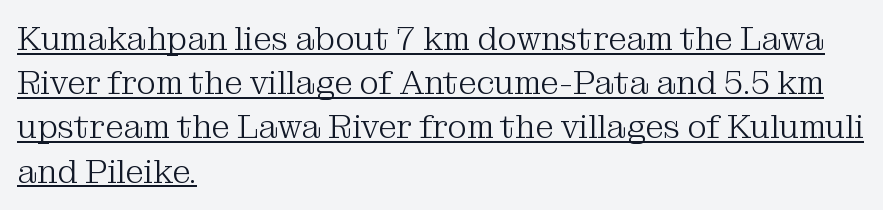
Q: Is the text bold? A: No.
Q: Is the text italic (slanted)? A: No, it is upright.
Q: Is the typeface a serif or a sans-serif typeface? A: Serif.
Q: Is the text underlined? A: Yes.
Q: How is the paragraph aligned? A: Left-aligned.
Q: Is the spacing between letters normal or unusually wide? A: Normal.
Q: Is the spacing between lines tight, normal or loose? A: Normal.
Q: Width (condensed, normal, or wide)? A: Normal.
Q: Stroke contrast? A: Medium.
Q: x-height? A: Medium.
Q: Monospaced? A: No.
